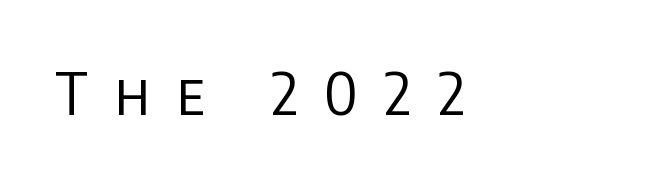
The image shows 58 px regular-weight sans-serif type, upright; set unusually wide letter spacing (+0.46 em), not underlined; low stroke contrast and a large x-height.
